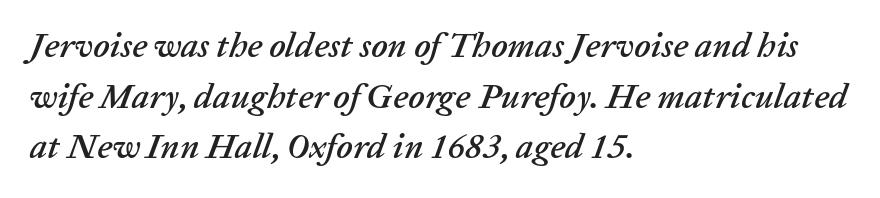
Q: Is the text italic (slanted)? A: Yes, it leans right by about 20 degrees.
Q: Is the text underlined? A: No.
Q: How is the paragraph aligned? A: Left-aligned.
Q: Is the spacing between letters normal or unusually wide? A: Normal.
Q: Is the spacing between lines tight, normal or loose? A: Normal.
Q: Width (condensed, normal, or wide)? A: Normal.
Q: Stroke contrast? A: Low.
Q: x-height? A: Medium.
Q: Monospaced? A: No.
